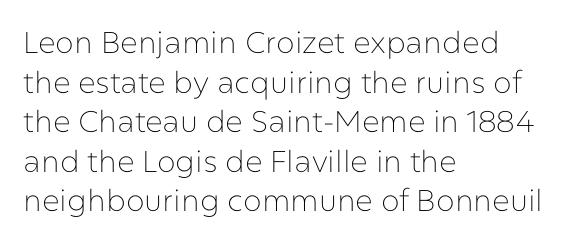
Q: Is the text bold? A: No.
Q: Is the text italic (slanted)? A: No, it is upright.
Q: Is the typeface a serif or a sans-serif typeface? A: Sans-serif.
Q: Is the text underlined? A: No.
Q: How is the paragraph aligned? A: Left-aligned.
Q: Is the spacing between letters normal or unusually wide? A: Normal.
Q: Is the spacing between lines tight, normal or loose? A: Normal.
Q: Width (condensed, normal, or wide)? A: Normal.
Q: Stroke contrast? A: Low.
Q: x-height? A: Medium.
Q: Monospaced? A: No.
